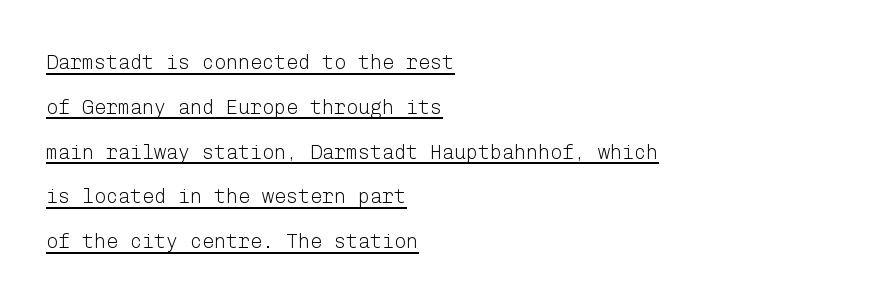
{"italic": "no", "bold": "no", "underline": "yes", "align": "left", "line_spacing": "loose", "line_spacing_ratio": 2.24, "letter_spacing": "normal", "letter_spacing_em": 0.0, "glyph_px": 20}
